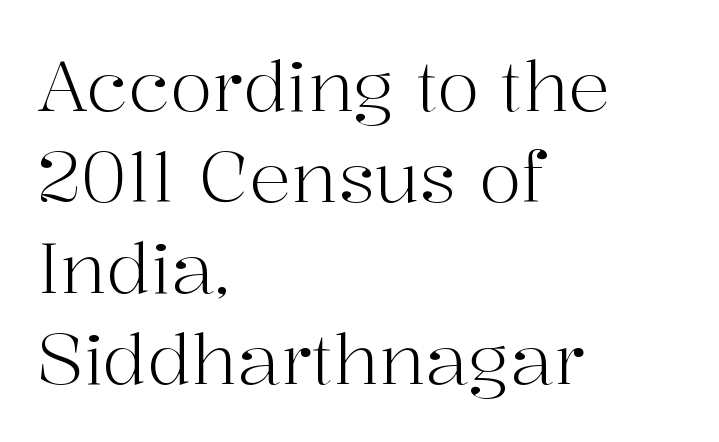
Q: Is the text bold? A: No.
Q: Is the text italic (slanted)? A: No, it is upright.
Q: Is the typeface a serif or a sans-serif typeface? A: Serif.
Q: Is the text underlined? A: No.
Q: How is the paragraph aligned? A: Left-aligned.
Q: Is the spacing between letters normal or unusually wide? A: Normal.
Q: Is the spacing between lines tight, normal or loose? A: Normal.
Q: Width (condensed, normal, or wide)? A: Normal.
Q: Stroke contrast? A: High.
Q: x-height? A: Medium.
Q: Monospaced? A: No.
